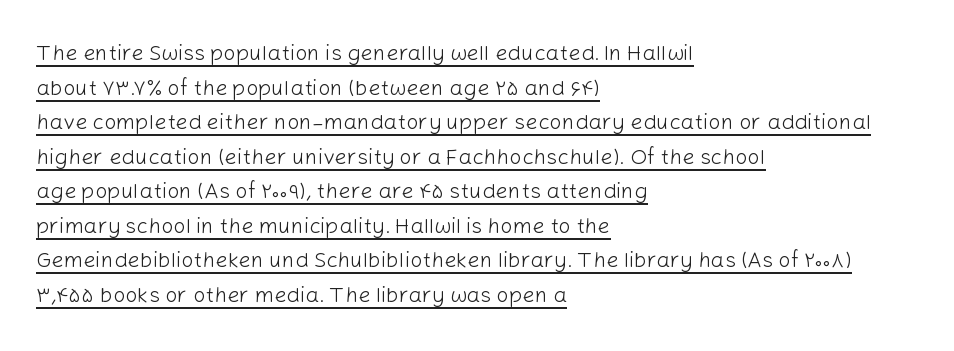
Summary of weight: not heavy and not bold. No italicization has been applied; the sample stays upright. The gaps between neighbouring characters are ordinary and unremarkable. What's the leading like? Ordinary, nothing unusual. A rule runs beneath these lines of type. Reading down the block, your eye returns to a fixed left position each line.
